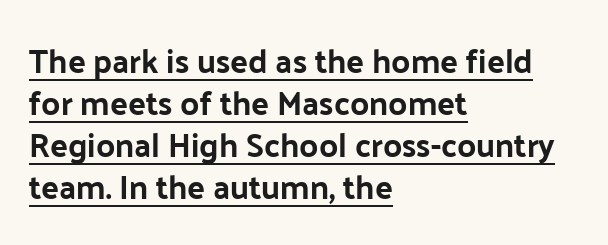
{"serif": "no", "italic": "no", "width": "normal", "stroke_contrast": "low", "x_height": "medium", "monospaced": "no", "underline": "yes", "align": "left", "line_spacing": "normal", "line_spacing_ratio": 1.27, "letter_spacing": "normal", "letter_spacing_em": 0.0, "glyph_px": 33}
